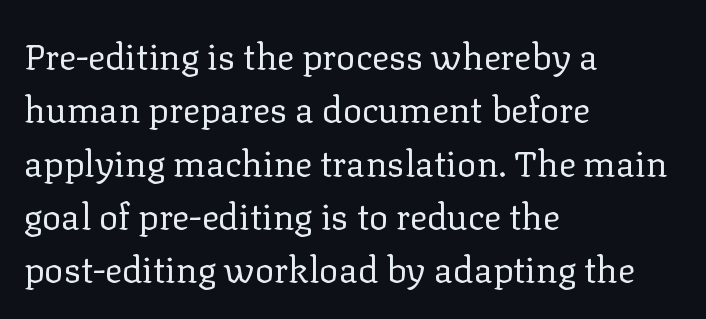
Q: Is the text bold? A: No.
Q: Is the text italic (slanted)? A: No, it is upright.
Q: Is the typeface a serif or a sans-serif typeface? A: Serif.
Q: Is the text underlined? A: No.
Q: How is the paragraph aligned? A: Left-aligned.
Q: Is the spacing between letters normal or unusually wide? A: Normal.
Q: Is the spacing between lines tight, normal or loose? A: Normal.
Q: Width (condensed, normal, or wide)? A: Normal.
Q: Stroke contrast? A: Low.
Q: x-height? A: Medium.
Q: Monospaced? A: No.
